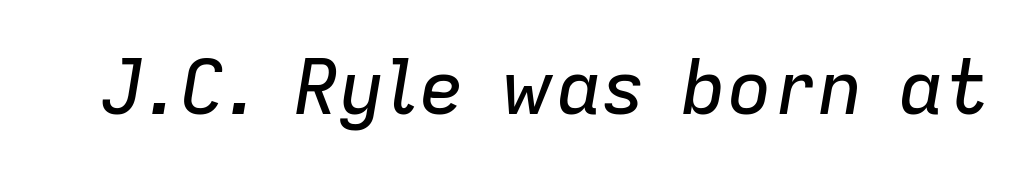
Does extra space separate the letters? No, they use regular spacing. The face used here is proportionally spaced, like ordinary book or web type. Words float on clear page, feet unadorned. This is oblique type, the kind used for emphasis or titles.
